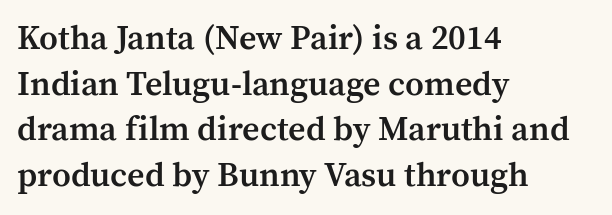
{"serif": "yes", "italic": "no", "bold": "semi", "weight": "semibold", "width": "normal", "stroke_contrast": "medium", "x_height": "medium", "monospaced": "no", "underline": "no", "align": "left", "line_spacing": "normal", "line_spacing_ratio": 1.34, "letter_spacing": "normal", "letter_spacing_em": 0.0, "glyph_px": 34}
